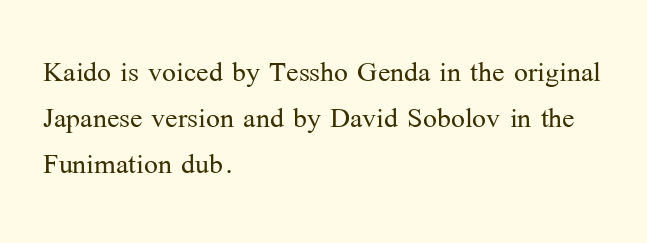
Nobody drew a line under any word here. The passage is arranged the way most books set body copy — flush left. Think standard paragraph weight, or any step lighter than that. Standard letterfit; no display-style spreading of the glyphs.
